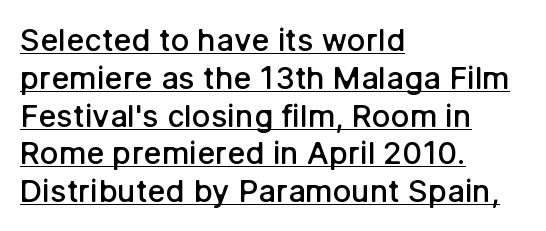
No italicization has been applied; the sample stays upright. Weight check: semibold — heavier than regular, not quite bold. Stroke terminals: plain, sans-serif. Do the characters align in a grid? No, the font is proportional. The lines are quadded left.
